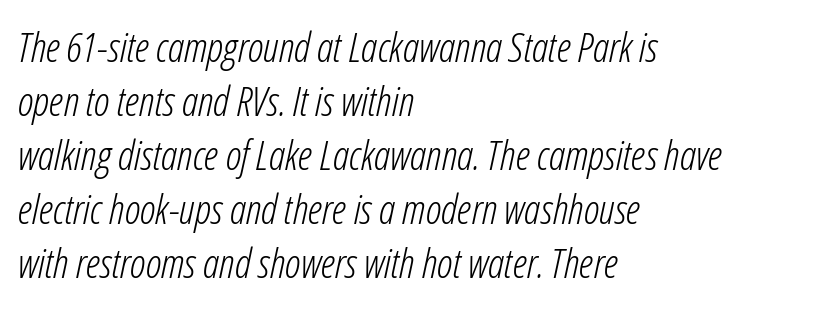
Q: Is the text bold? A: No.
Q: Is the text italic (slanted)? A: Yes, it leans right by about 12 degrees.
Q: Is the text underlined? A: No.
Q: How is the paragraph aligned? A: Left-aligned.
Q: Is the spacing between letters normal or unusually wide? A: Normal.
Q: Is the spacing between lines tight, normal or loose? A: Normal.
Q: Width (condensed, normal, or wide)? A: Condensed.
Q: Stroke contrast? A: Low.
Q: x-height? A: Medium.
Q: Monospaced? A: No.
